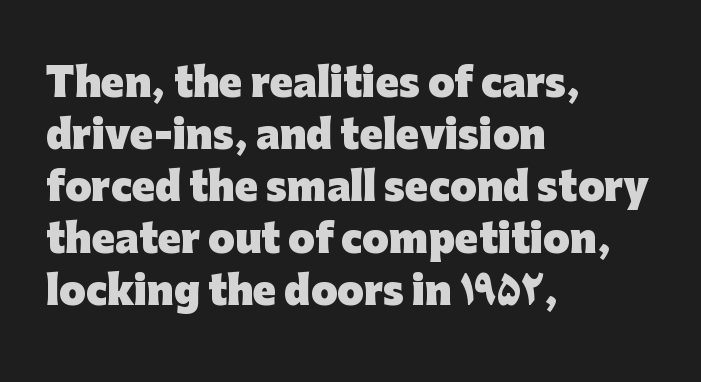
Q: Is the text bold? A: Yes.
Q: Is the text italic (slanted)? A: No, it is upright.
Q: Is the typeface a serif or a sans-serif typeface? A: Sans-serif.
Q: Is the text underlined? A: No.
Q: How is the paragraph aligned? A: Left-aligned.
Q: Is the spacing between letters normal or unusually wide? A: Normal.
Q: Is the spacing between lines tight, normal or loose? A: Normal.
Q: Width (condensed, normal, or wide)? A: Normal.
Q: Stroke contrast? A: Low.
Q: x-height? A: Medium.
Q: Monospaced? A: No.
